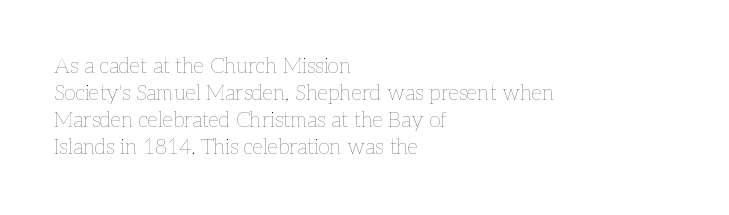
The image shows 21 px text type, upright; set left-aligned, normal line spacing (1.28x), normal letter spacing, not underlined.
